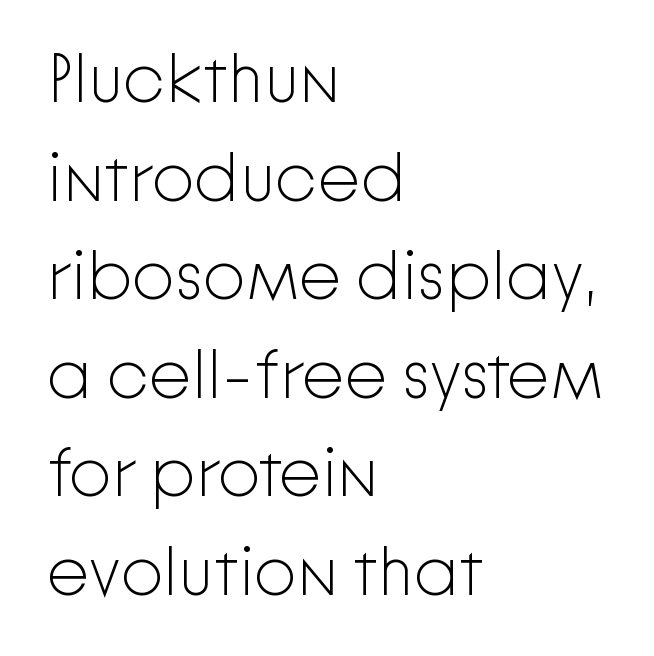
The image shows 68 px light sans-serif type, upright; set left-aligned, normal line spacing (1.45x), normal letter spacing, not underlined; low stroke contrast and a medium x-height.
